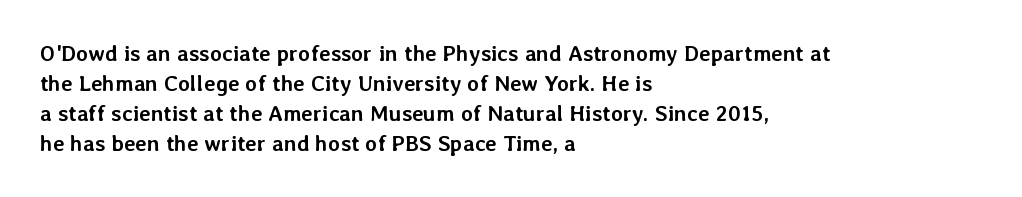
{"italic": "no", "bold": "yes", "underline": "no", "align": "left", "line_spacing": "normal", "line_spacing_ratio": 1.36, "letter_spacing": "normal", "letter_spacing_em": 0.0, "glyph_px": 22}
